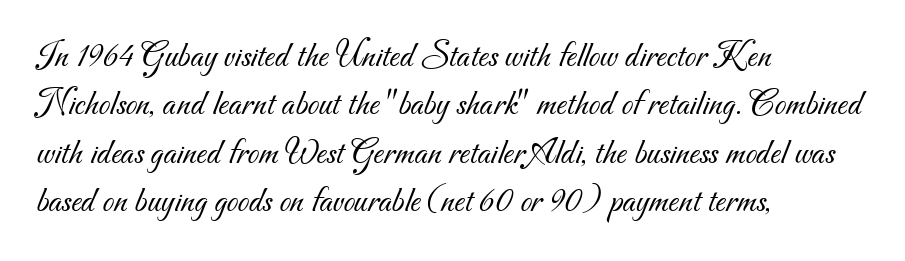
All the whitespace from short lines collects on the right. The font sits on the lighter half of the weight spectrum, regular included. Quick note: interline space is typical. Is this a fixed-width face? No — the glyphs have proportional, varying widths. The glyphs are unaccompanied by any horizontal stroke below them. I'd call this a sans setting — the letters go barefoot.
